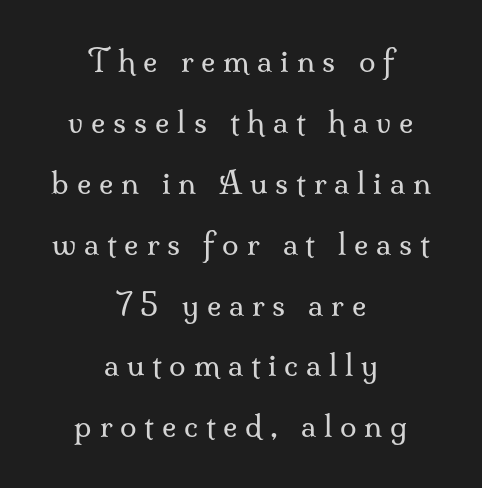
Q: Is the text bold? A: No.
Q: Is the text italic (slanted)? A: No, it is upright.
Q: Is the typeface a serif or a sans-serif typeface? A: Serif.
Q: Is the text underlined? A: No.
Q: How is the paragraph aligned? A: Centered.
Q: Is the spacing between letters normal or unusually wide? A: Unusually wide.
Q: Is the spacing between lines tight, normal or loose? A: Loose.
Q: Width (condensed, normal, or wide)? A: Normal.
Q: Stroke contrast? A: Medium.
Q: x-height? A: Small.
Q: Monospaced? A: No.
